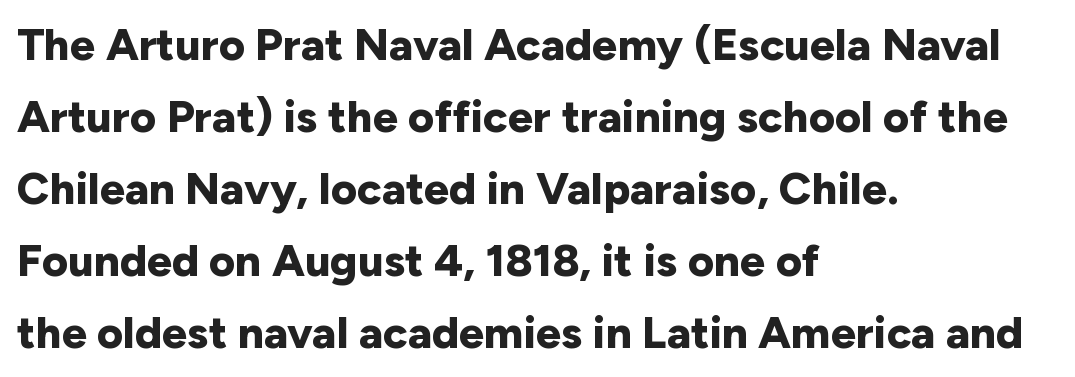
The image shows 45 px bold sans-serif type, upright; set left-aligned, normal line spacing (1.6x), normal letter spacing, not underlined; low stroke contrast and a medium x-height.
